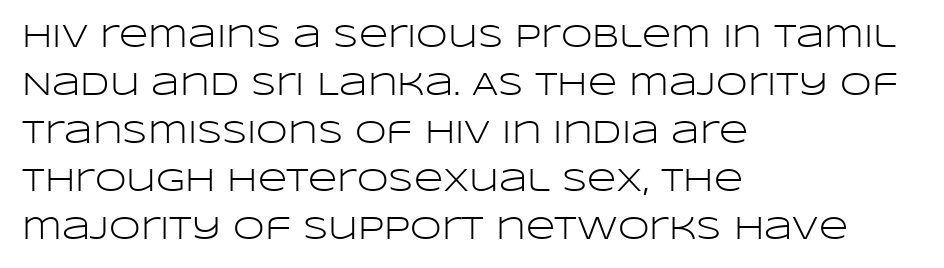
{"serif": "no", "italic": "no", "bold": "no", "weight": "light", "width": "wide", "stroke_contrast": "low", "x_height": "large", "monospaced": "no", "underline": "no", "align": "left", "line_spacing": "normal", "line_spacing_ratio": 1.5, "letter_spacing": "normal", "letter_spacing_em": 0.0, "glyph_px": 32}
